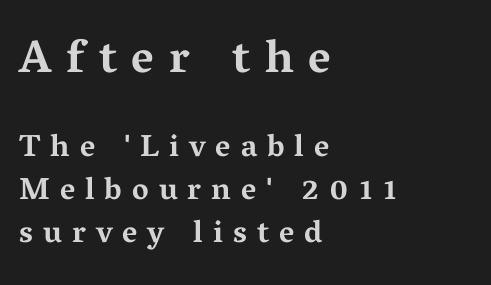
{"serif": "yes", "italic": "no", "bold": "yes", "weight": "bold", "width": "wide", "stroke_contrast": "medium", "x_height": "medium", "monospaced": "no", "underline": "no", "align": "left", "line_spacing": "normal", "line_spacing_ratio": 1.39, "letter_spacing": "wide", "letter_spacing_em": 0.32, "larger_block": "first", "size_ratio": 1.48, "glyph_px": 46}
